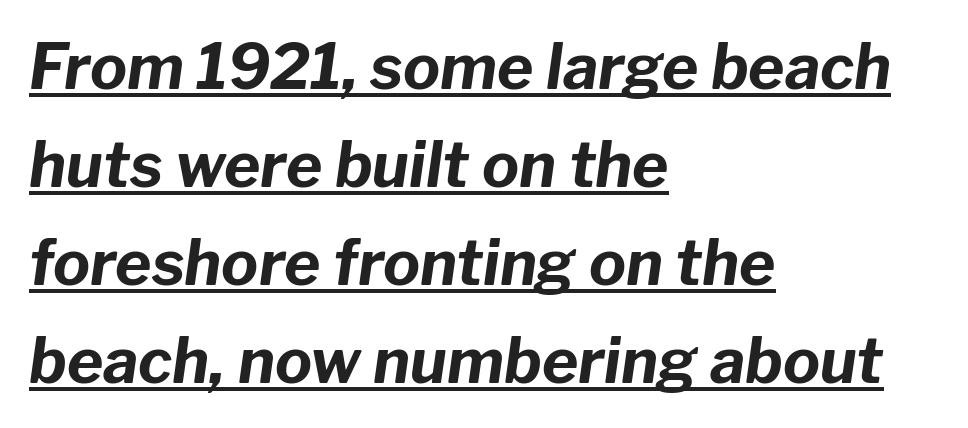
The image shows 62 px bold type, italic (leaning right); set left-aligned, normal line spacing (1.58x), normal letter spacing, underlined; low stroke contrast and a medium x-height.
